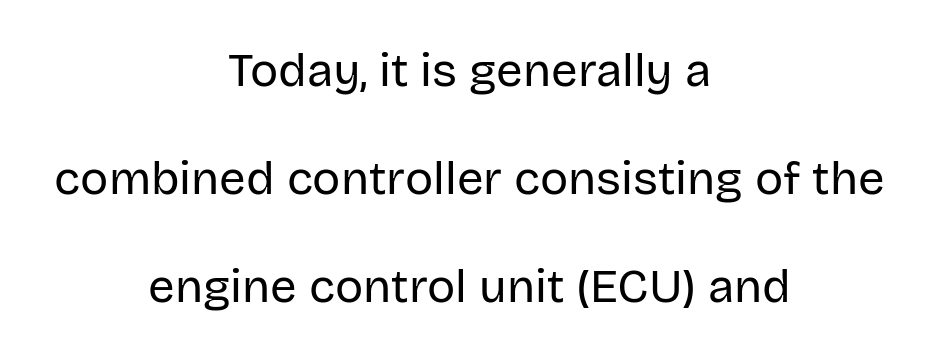
{"serif": "no", "italic": "no", "bold": "no", "weight": "regular", "width": "normal", "stroke_contrast": "low", "x_height": "large", "monospaced": "no", "underline": "no", "align": "center", "line_spacing": "loose", "line_spacing_ratio": 2.3, "letter_spacing": "normal", "letter_spacing_em": 0.0, "glyph_px": 47}
